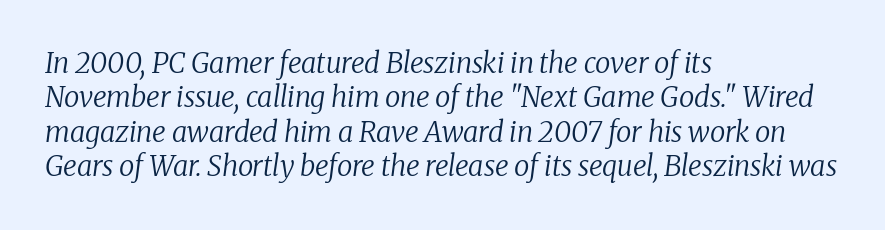
The image shows 28 px regular-weight serif type, italic (leaning right); set left-aligned, line spacing 1.23x, normal letter spacing, not underlined; low stroke contrast and a medium x-height.
